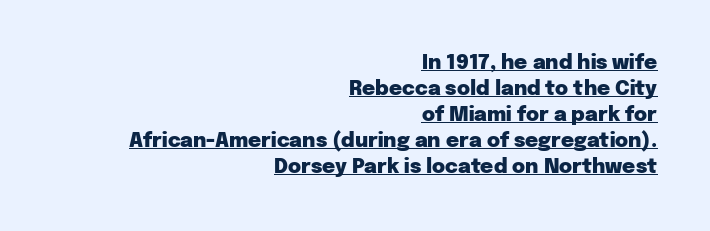
Q: Is the text bold? A: Yes.
Q: Is the text italic (slanted)? A: No, it is upright.
Q: Is the text underlined? A: Yes.
Q: How is the paragraph aligned? A: Right-aligned.
Q: Is the spacing between letters normal or unusually wide? A: Normal.
Q: Is the spacing between lines tight, normal or loose? A: Normal.
